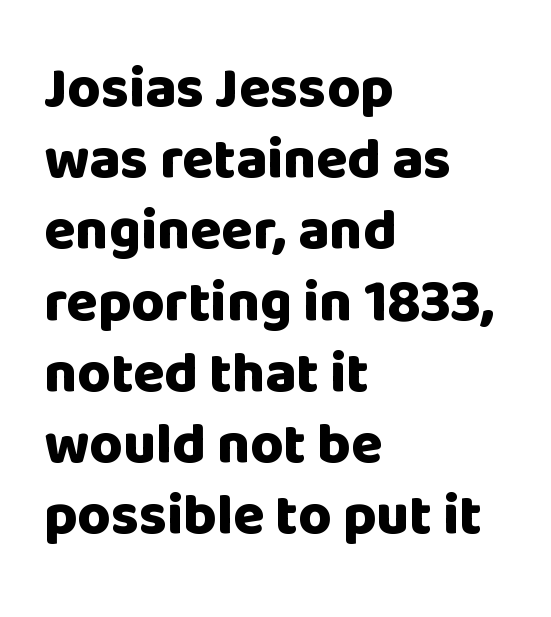
Q: Is the text bold? A: Yes.
Q: Is the text italic (slanted)? A: No, it is upright.
Q: Is the typeface a serif or a sans-serif typeface? A: Sans-serif.
Q: Is the text underlined? A: No.
Q: How is the paragraph aligned? A: Left-aligned.
Q: Is the spacing between letters normal or unusually wide? A: Normal.
Q: Is the spacing between lines tight, normal or loose? A: Normal.
Q: Width (condensed, normal, or wide)? A: Normal.
Q: Stroke contrast? A: Low.
Q: x-height? A: Large.
Q: Monospaced? A: No.
